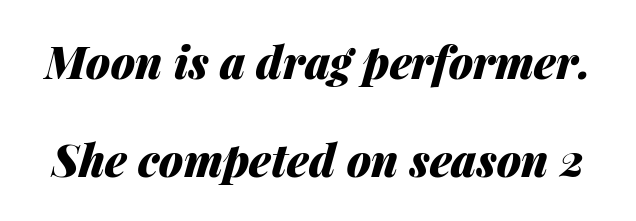
Q: Is the text bold? A: Yes.
Q: Is the text italic (slanted)? A: Yes, it leans right by about 14 degrees.
Q: Is the text underlined? A: No.
Q: Is the spacing between letters normal or unusually wide? A: Normal.
Q: Is the spacing between lines tight, normal or loose? A: Loose.
Q: Width (condensed, normal, or wide)? A: Normal.
Q: Stroke contrast? A: Medium.
Q: x-height? A: Medium.
Q: Monospaced? A: No.
